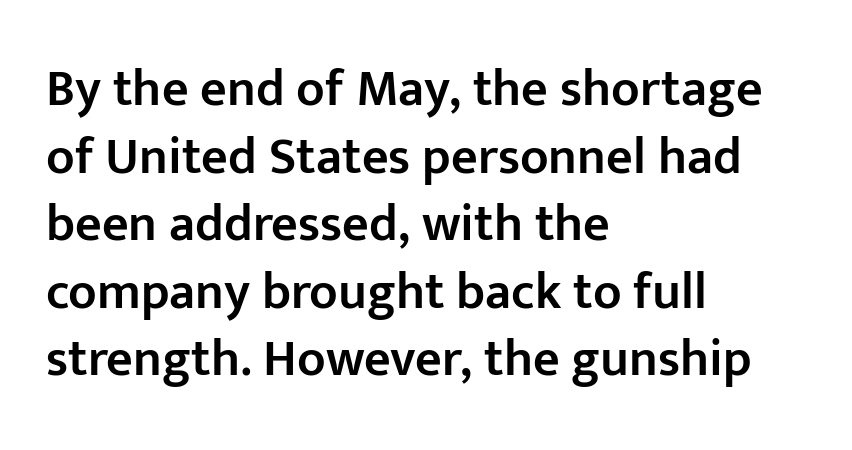
{"serif": "no", "italic": "no", "bold": "semi", "weight": "semibold", "width": "normal", "stroke_contrast": "low", "x_height": "medium", "monospaced": "no", "underline": "no", "align": "left", "line_spacing": "normal", "line_spacing_ratio": 1.3, "letter_spacing": "normal", "letter_spacing_em": 0.0, "glyph_px": 52}
